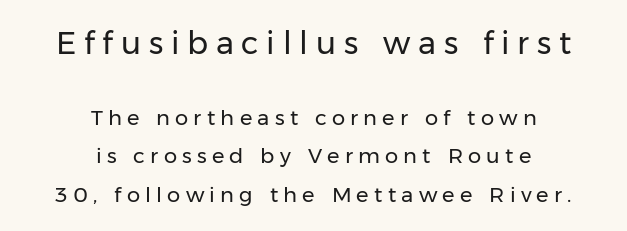
The image shows 31 px regular-weight sans-serif type, upright; set centered, line spacing 1.82x, unusually wide letter spacing (+0.25 em), not underlined; the first (top) block is 1.48x larger; low stroke contrast and a medium x-height.
